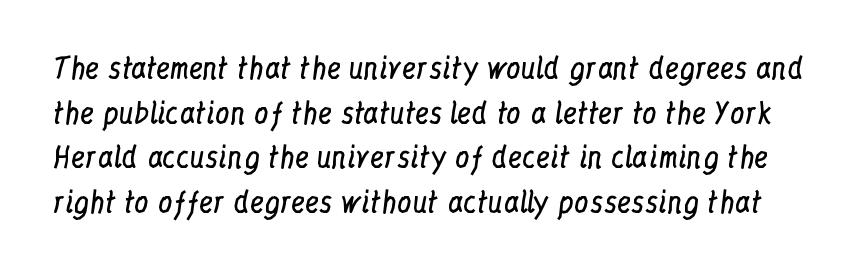
The image shows 29 px regular-weight, condensed serif type; set normal line spacing (1.54x), normal letter spacing, not underlined; low stroke contrast and a medium x-height.
